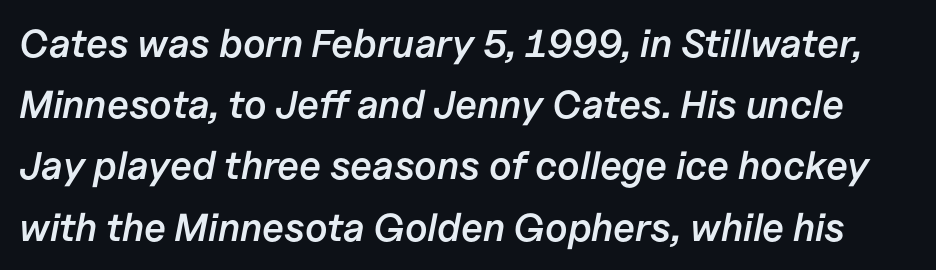
The block of text has a typical density, with ordinary space between rows. Do the characters align in a grid? No, the font is proportional. Weight check: semibold — heavier than regular, not quite bold. The space directly below the letters is spotless.
